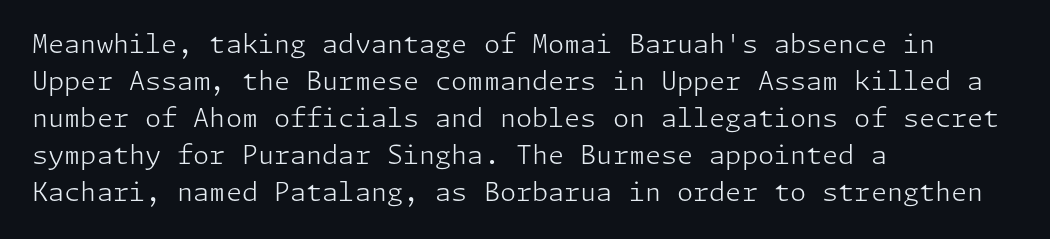
{"italic": "no", "bold": "no", "underline": "no", "align": "left", "line_spacing": "normal", "line_spacing_ratio": 1.42, "letter_spacing": "normal", "letter_spacing_em": 0.0, "glyph_px": 26}
